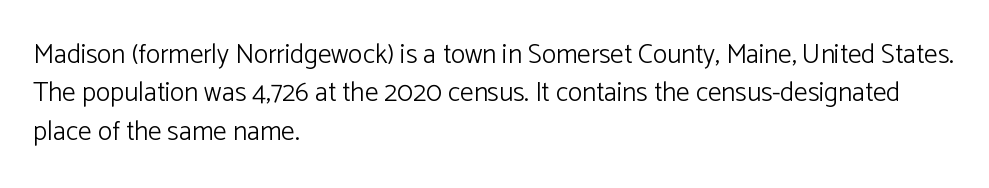
Q: Is the text bold? A: No.
Q: Is the text italic (slanted)? A: No, it is upright.
Q: Is the text underlined? A: No.
Q: How is the paragraph aligned? A: Left-aligned.
Q: Is the spacing between letters normal or unusually wide? A: Normal.
Q: Is the spacing between lines tight, normal or loose? A: Normal.
